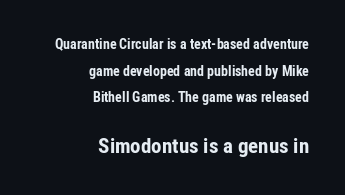
{"italic": "no", "bold": "yes", "underline": "no", "align": "right", "line_spacing": "loose", "line_spacing_ratio": 1.9, "letter_spacing": "normal", "letter_spacing_em": 0.0, "larger_block": "second", "size_ratio": 1.5, "glyph_px": 21}
